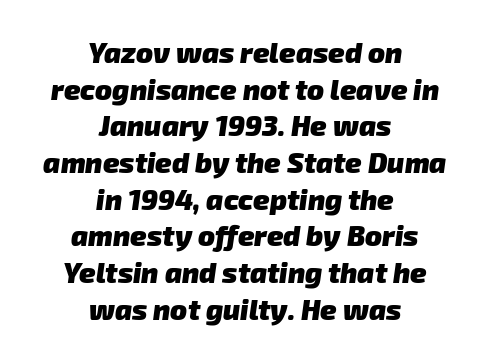
The image shows 28 px heavy sans-serif type; set centered, normal line spacing (1.31x), normal letter spacing, not underlined; low stroke contrast and a medium x-height.
